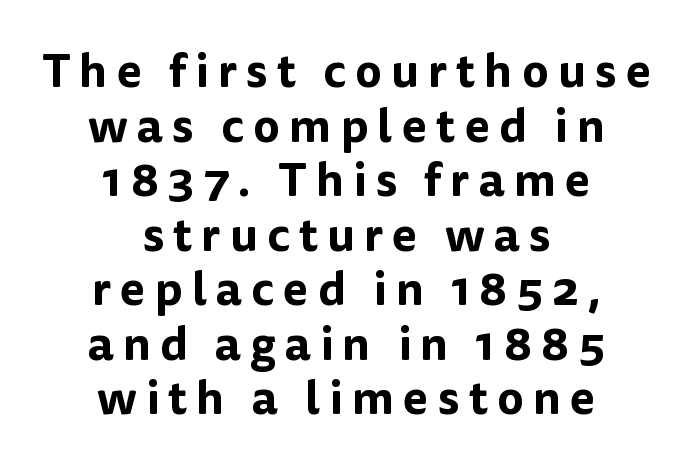
Q: Is the text italic (slanted)? A: No, it is upright.
Q: Is the typeface a serif or a sans-serif typeface? A: Sans-serif.
Q: Is the text underlined? A: No.
Q: How is the paragraph aligned? A: Centered.
Q: Width (condensed, normal, or wide)? A: Normal.
Q: Stroke contrast? A: Low.
Q: x-height? A: Medium.
Q: Monospaced? A: No.
